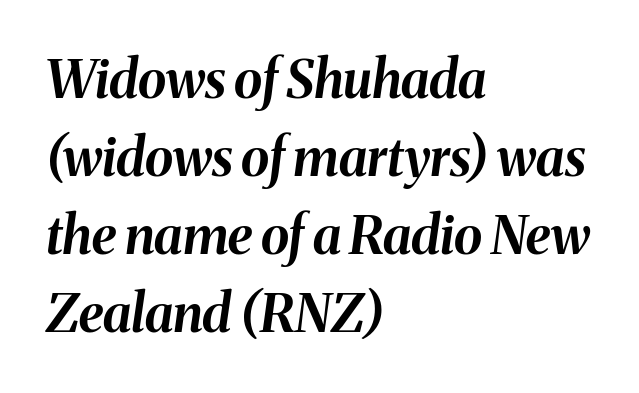
These lines sit exactly where default settings would place them. As a designer I'd log this as weight 700, bold. Spacing between characters is what you'd get straight out of the box. These lines stack with their left ends in a neat column. Descenders are the only things crossing below the line. Is this a fixed-width face? No — the glyphs have proportional, varying widths.
